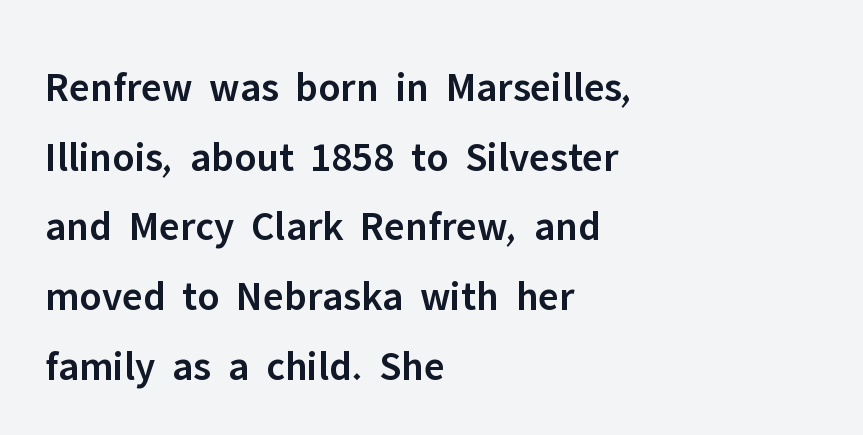
{"serif": "no", "italic": "no", "bold": "semi", "weight": "semibold", "width": "normal", "stroke_contrast": "low", "x_height": "medium", "monospaced": "no", "underline": "no", "align": "left", "line_spacing": "normal", "line_spacing_ratio": 1.66, "letter_spacing": "normal", "letter_spacing_em": 0.0, "glyph_px": 42}
